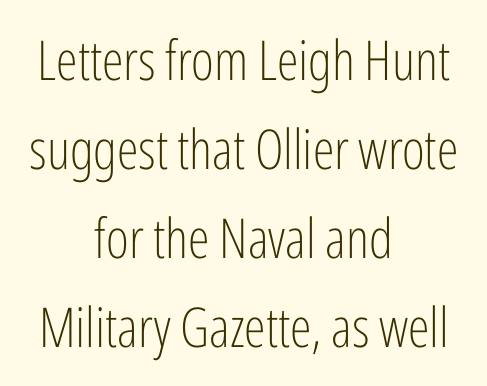
The image shows 55 px light, condensed sans-serif type, upright; set centered, normal line spacing (1.62x), normal letter spacing, not underlined; low stroke contrast and a medium x-height.
